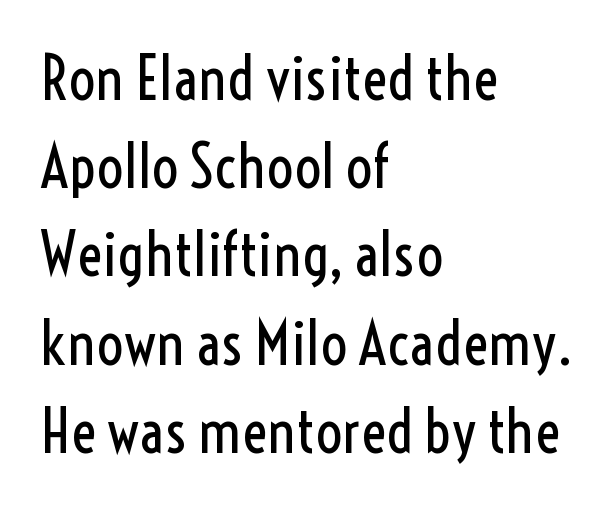
Quick note: interline space is typical. The letters sit at their default tracking, neither squeezed nor spread. No feet cap the strokes, marking this as sans-serif type. The strip under each line holds only bare page.
